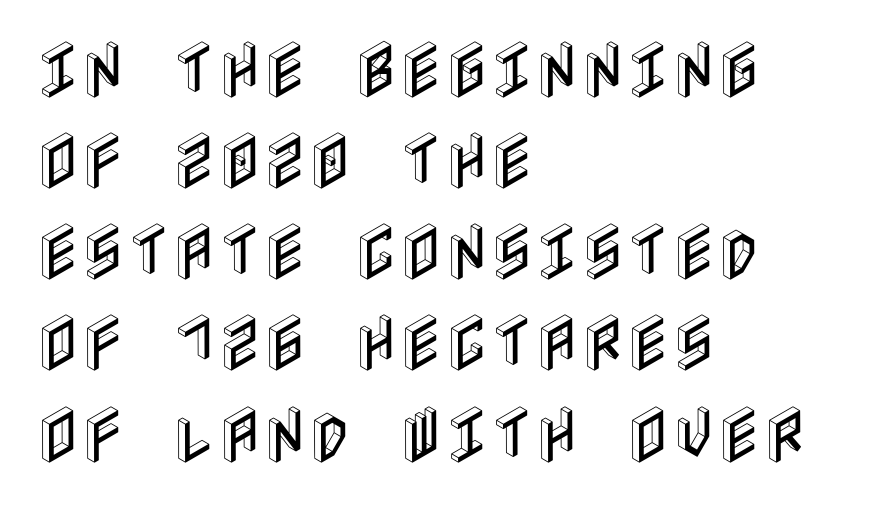
{"italic": "no", "width": "condensed", "x_height": "large", "underline": "no", "align": "left", "line_spacing": "normal", "line_spacing_ratio": 1.47, "letter_spacing": "normal", "letter_spacing_em": 0.0, "glyph_px": 62}
